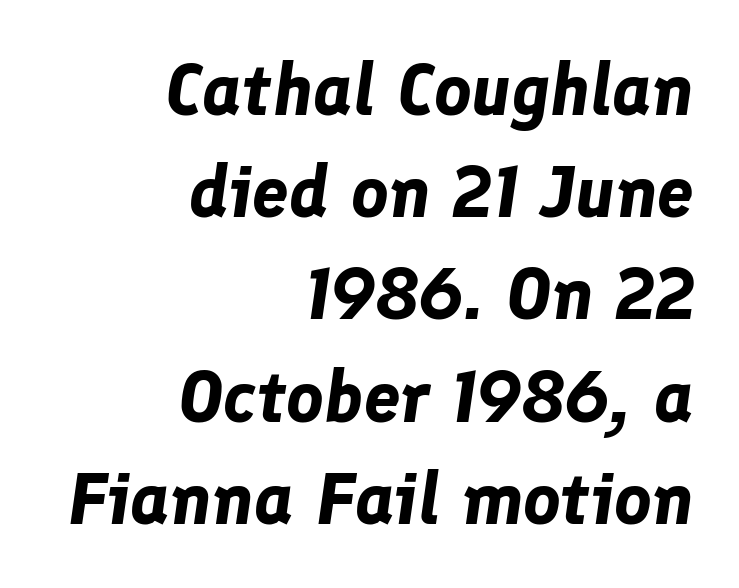
{"italic": "yes", "lean": "right", "slant_degrees": 8, "bold": "yes", "weight": "bold", "width": "normal", "stroke_contrast": "low", "x_height": "medium", "monospaced": "no", "underline": "no", "align": "right", "line_spacing": "normal", "line_spacing_ratio": 1.4, "letter_spacing": "normal", "letter_spacing_em": 0.0, "glyph_px": 73}
